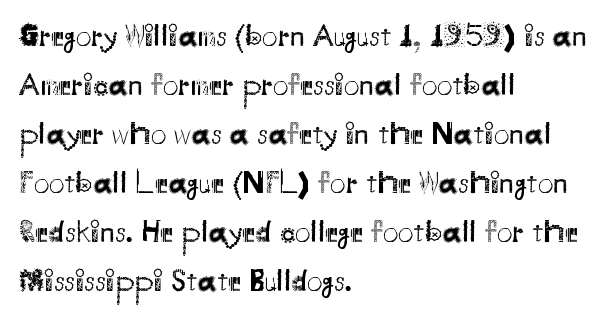
The image shows 31 px regular-weight sans-serif type, upright; set left-aligned, normal line spacing (1.58x), normal letter spacing, not underlined; medium stroke contrast and a small x-height.
